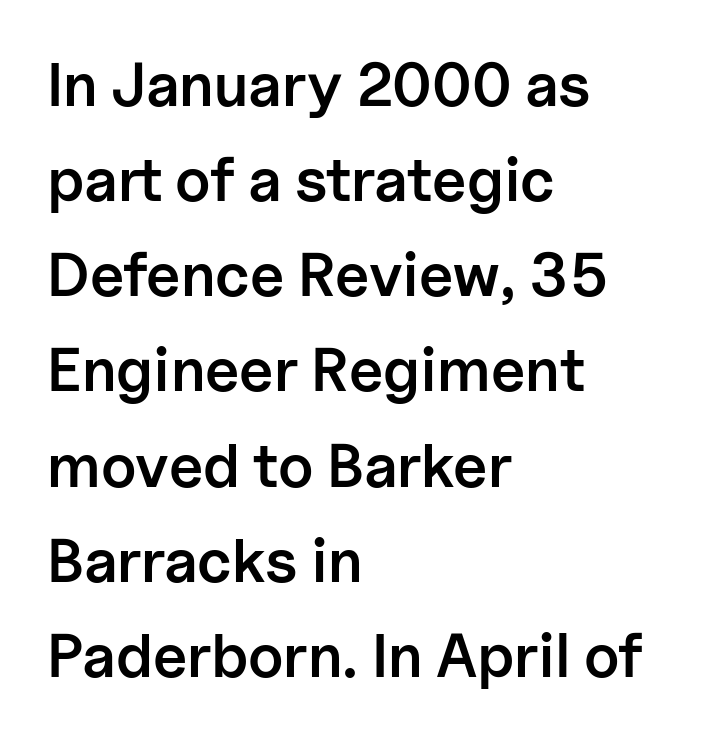
The image shows 61 px semibold sans-serif type, upright; set left-aligned, normal line spacing (1.56x), normal letter spacing, not underlined; low stroke contrast and a medium x-height.
